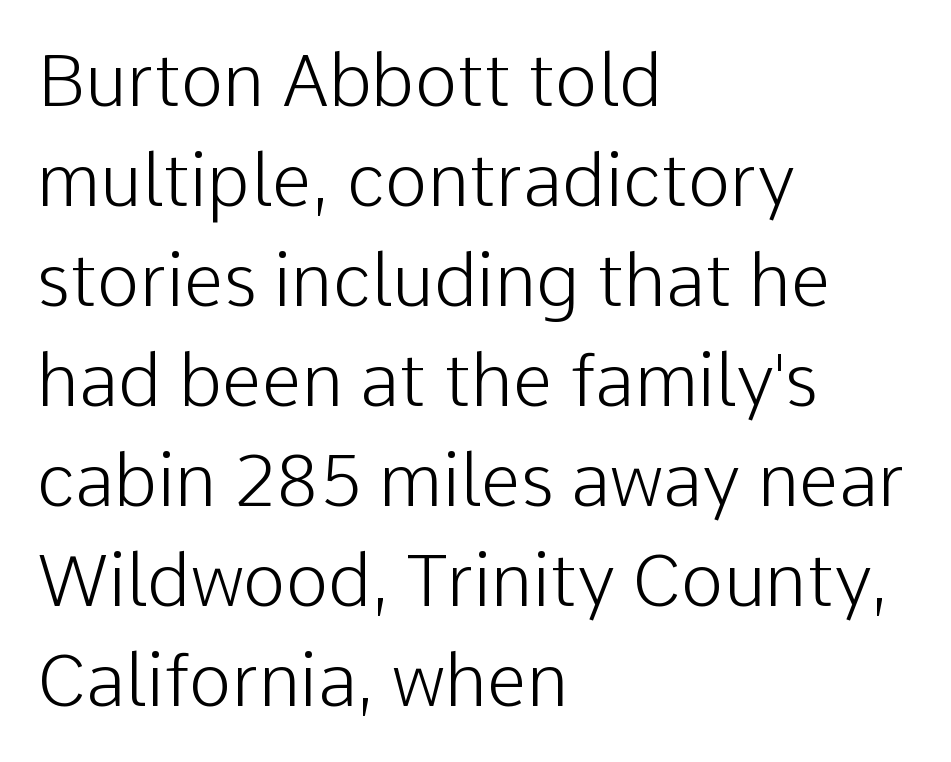
Q: Is the text bold? A: No.
Q: Is the text italic (slanted)? A: No, it is upright.
Q: Is the typeface a serif or a sans-serif typeface? A: Sans-serif.
Q: Is the text underlined? A: No.
Q: How is the paragraph aligned? A: Left-aligned.
Q: Is the spacing between letters normal or unusually wide? A: Normal.
Q: Is the spacing between lines tight, normal or loose? A: Normal.
Q: Width (condensed, normal, or wide)? A: Normal.
Q: Stroke contrast? A: Low.
Q: x-height? A: Medium.
Q: Monospaced? A: No.
